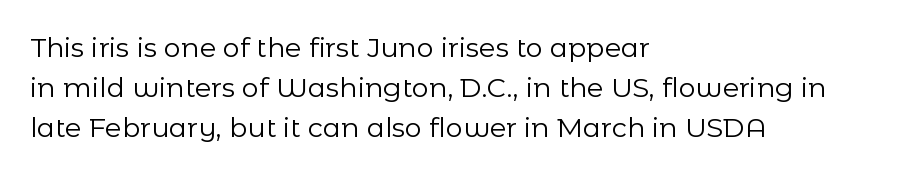
Q: Is the text bold? A: No.
Q: Is the text italic (slanted)? A: No, it is upright.
Q: Is the text underlined? A: No.
Q: How is the paragraph aligned? A: Left-aligned.
Q: Is the spacing between letters normal or unusually wide? A: Normal.
Q: Is the spacing between lines tight, normal or loose? A: Normal.
